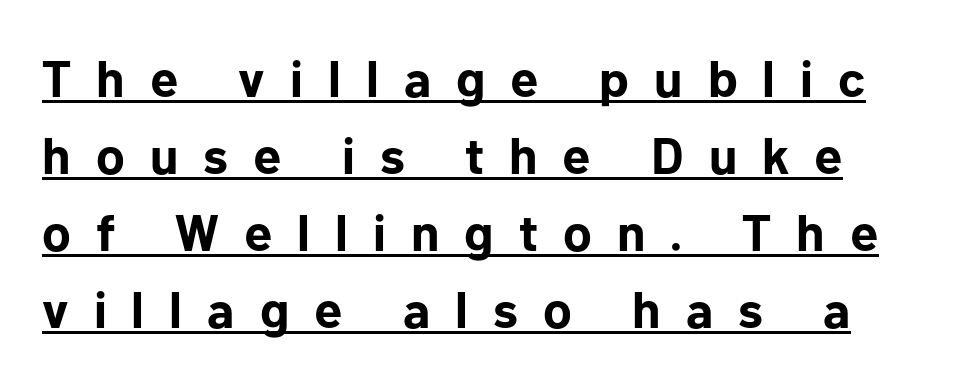
The image shows 51 px bold sans-serif type, upright; set normal line spacing (1.51x), unusually wide letter spacing (+0.49 em), underlined; low stroke contrast and a medium x-height.
